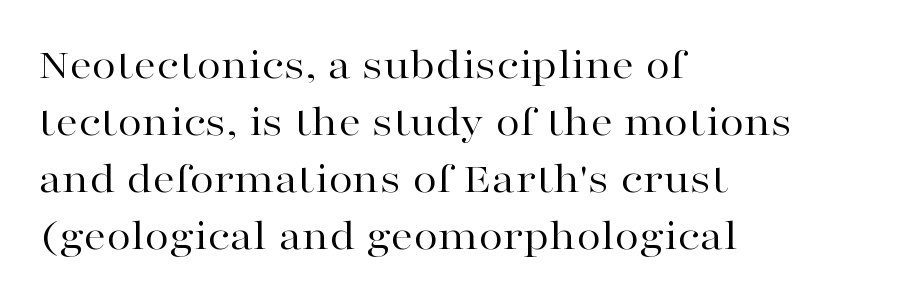
{"serif": "yes", "italic": "no", "bold": "no", "weight": "regular", "width": "wide", "stroke_contrast": "high", "x_height": "medium", "monospaced": "no", "underline": "no", "align": "left", "line_spacing": "normal", "line_spacing_ratio": 1.27, "letter_spacing": "normal", "letter_spacing_em": 0.0, "glyph_px": 45}
